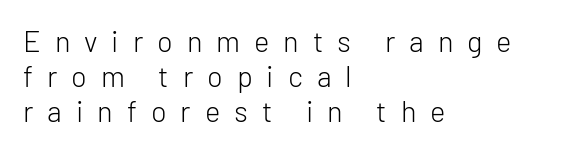
Short and long lines alike share a common starting point at left. Spacing verdict: proportional, widths tailored to each character. Words appear elongated and porous because spacing is wide. The characters are drawn with everyday or finer stroke widths. Ascenders rise straight up at ninety degrees.
